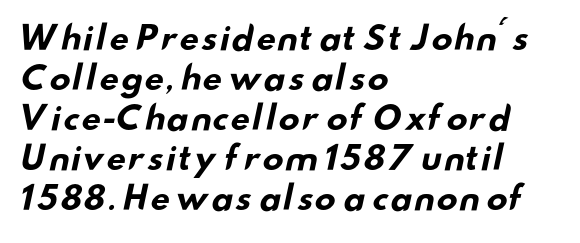
{"serif": "no", "bold": "yes", "weight": "bold", "width": "wide", "stroke_contrast": "low", "x_height": "small", "monospaced": "no", "underline": "no", "align": "left", "line_spacing": "normal", "line_spacing_ratio": 1.25, "letter_spacing": "normal", "letter_spacing_em": 0.0, "glyph_px": 32}
